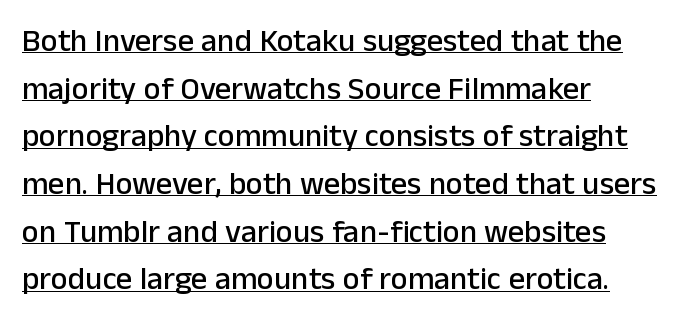
{"serif": "no", "italic": "no", "width": "normal", "stroke_contrast": "low", "x_height": "medium", "monospaced": "no", "underline": "yes", "align": "left", "line_spacing": "normal", "line_spacing_ratio": 1.49, "letter_spacing": "normal", "letter_spacing_em": 0.0, "glyph_px": 32}
